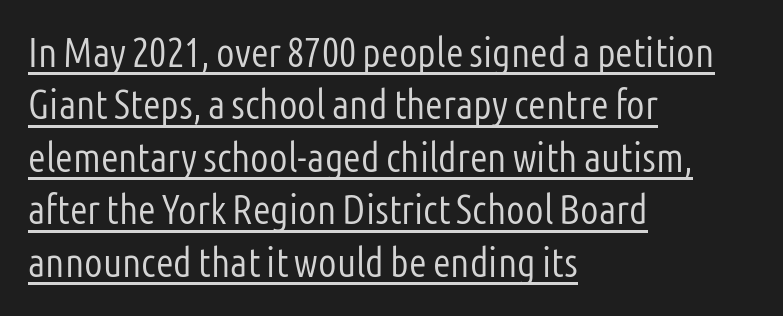
Q: Is the text bold? A: No.
Q: Is the text italic (slanted)? A: No, it is upright.
Q: Is the typeface a serif or a sans-serif typeface? A: Sans-serif.
Q: Is the text underlined? A: Yes.
Q: How is the paragraph aligned? A: Left-aligned.
Q: Is the spacing between letters normal or unusually wide? A: Normal.
Q: Is the spacing between lines tight, normal or loose? A: Normal.
Q: Width (condensed, normal, or wide)? A: Condensed.
Q: Stroke contrast? A: Low.
Q: x-height? A: Medium.
Q: Monospaced? A: No.
